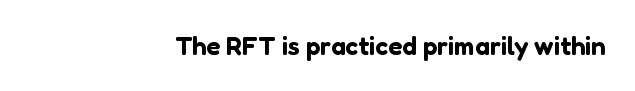
{"italic": "no", "underline": "no", "align": "right", "letter_spacing": "normal", "letter_spacing_em": 0.0, "glyph_px": 26}
